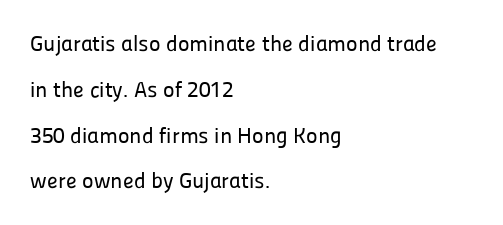
{"italic": "no", "underline": "no", "align": "left", "line_spacing": "loose", "line_spacing_ratio": 2.08, "letter_spacing": "normal", "letter_spacing_em": 0.0, "glyph_px": 22}
